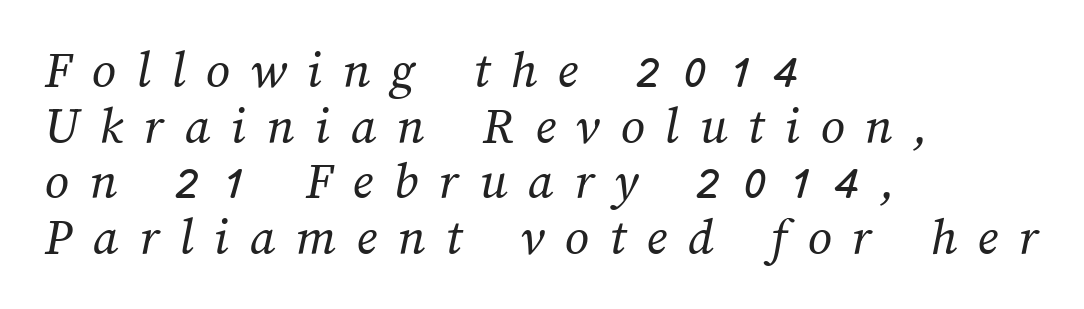
{"bold": "no", "weight": "regular", "width": "normal", "stroke_contrast": "medium", "x_height": "medium", "monospaced": "no", "underline": "no", "align": "left", "line_spacing": "tight", "line_spacing_ratio": 1.05, "letter_spacing": "wide", "letter_spacing_em": 0.39, "glyph_px": 53}
